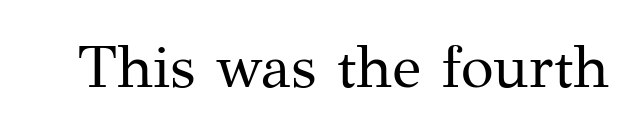
{"serif": "yes", "italic": "no", "bold": "no", "weight": "regular", "width": "normal", "stroke_contrast": "medium", "x_height": "medium", "monospaced": "no", "underline": "no", "letter_spacing": "normal", "letter_spacing_em": 0.0, "glyph_px": 60}
